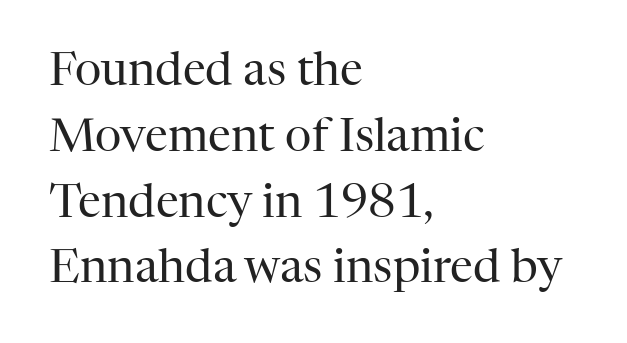
Q: Is the text bold? A: No.
Q: Is the text italic (slanted)? A: No, it is upright.
Q: Is the typeface a serif or a sans-serif typeface? A: Serif.
Q: Is the text underlined? A: No.
Q: How is the paragraph aligned? A: Left-aligned.
Q: Is the spacing between letters normal or unusually wide? A: Normal.
Q: Is the spacing between lines tight, normal or loose? A: Normal.
Q: Width (condensed, normal, or wide)? A: Normal.
Q: Stroke contrast? A: High.
Q: x-height? A: Medium.
Q: Monospaced? A: No.
